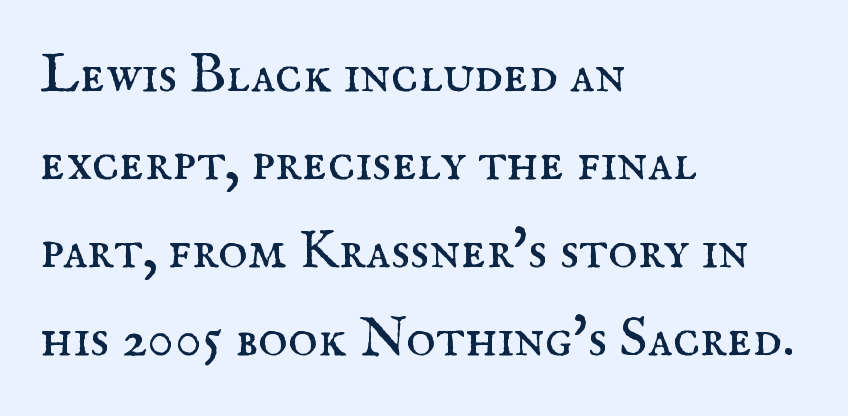
Q: Is the text bold? A: No.
Q: Is the text italic (slanted)? A: No, it is upright.
Q: Is the typeface a serif or a sans-serif typeface? A: Serif.
Q: Is the text underlined? A: No.
Q: How is the paragraph aligned? A: Left-aligned.
Q: Is the spacing between letters normal or unusually wide? A: Normal.
Q: Is the spacing between lines tight, normal or loose? A: Normal.
Q: Width (condensed, normal, or wide)? A: Normal.
Q: Stroke contrast? A: Medium.
Q: x-height? A: Small.
Q: Monospaced? A: No.
